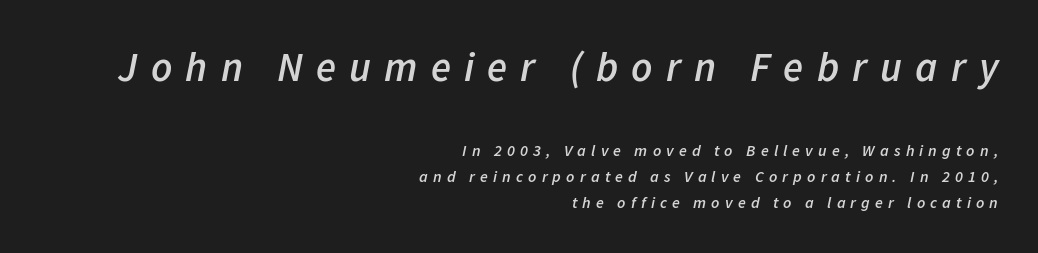
{"italic": "yes", "lean": "right", "slant_degrees": 11, "bold": "semi", "weight": "semibold", "width": "normal", "stroke_contrast": "low", "x_height": "medium", "monospaced": "no", "underline": "no", "align": "right", "line_spacing": "normal", "line_spacing_ratio": 1.63, "letter_spacing": "wide", "letter_spacing_em": 0.32, "larger_block": "first", "size_ratio": 2.56, "glyph_px": 41}
